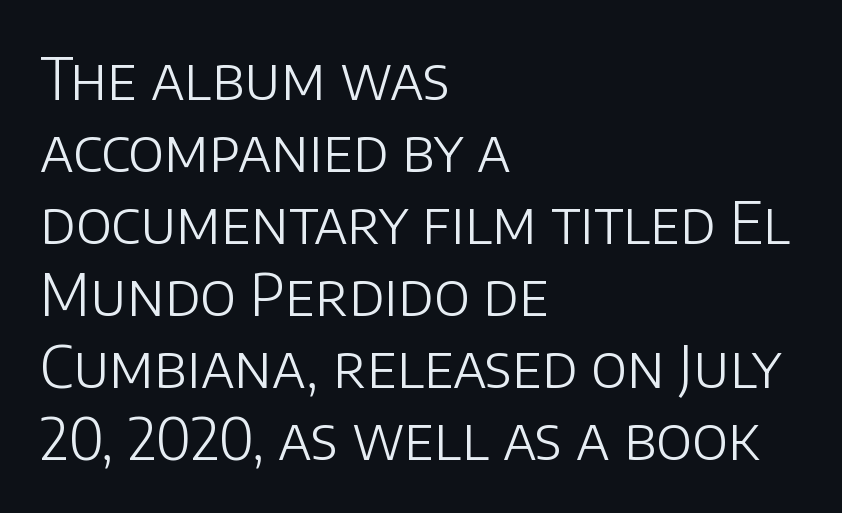
The image shows 58 px light sans-serif type, upright; set left-aligned, line spacing 1.24x, normal letter spacing, not underlined; low stroke contrast and a large x-height.
